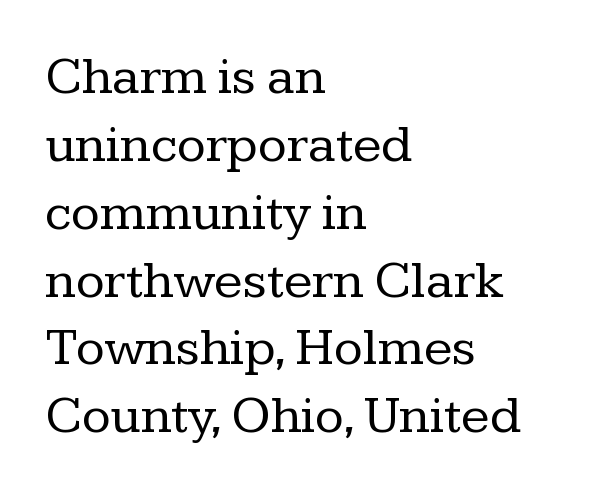
Q: Is the text bold? A: No.
Q: Is the text italic (slanted)? A: No, it is upright.
Q: Is the typeface a serif or a sans-serif typeface? A: Serif.
Q: Is the text underlined? A: No.
Q: How is the paragraph aligned? A: Left-aligned.
Q: Is the spacing between letters normal or unusually wide? A: Normal.
Q: Is the spacing between lines tight, normal or loose? A: Normal.
Q: Width (condensed, normal, or wide)? A: Normal.
Q: Stroke contrast? A: Low.
Q: x-height? A: Medium.
Q: Monospaced? A: No.
